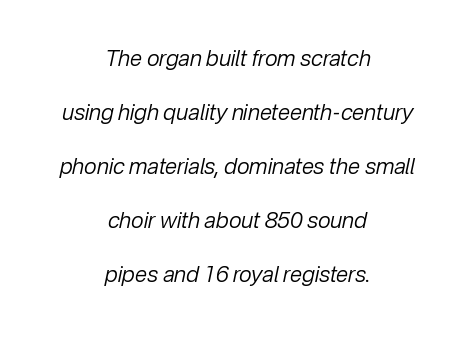
Each line is balanced around a shared central axis. The glyphs are unaccompanied by any horizontal stroke below them. The line texture is even and compact thanks to regular tracking. You could fit nearly another row in the gap between these rows. Is the type heavy? It reads as light-to-regular instead. A typesetter would mark this as italic.
